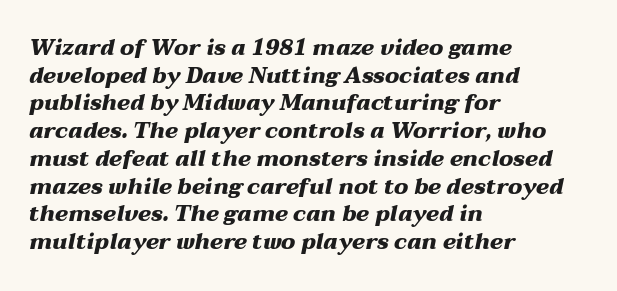
Q: Is the text bold? A: Yes.
Q: Is the text italic (slanted)? A: Yes, it leans right by about 12 degrees.
Q: Is the text underlined? A: No.
Q: How is the paragraph aligned? A: Left-aligned.
Q: Is the spacing between letters normal or unusually wide? A: Normal.
Q: Is the spacing between lines tight, normal or loose? A: Normal.
